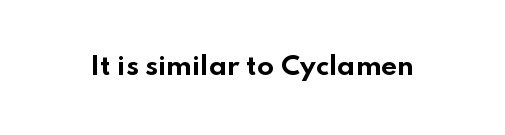
Q: Is the text bold? A: Yes.
Q: Is the text italic (slanted)? A: No, it is upright.
Q: Is the text underlined? A: No.
Q: Is the spacing between letters normal or unusually wide? A: Normal.
